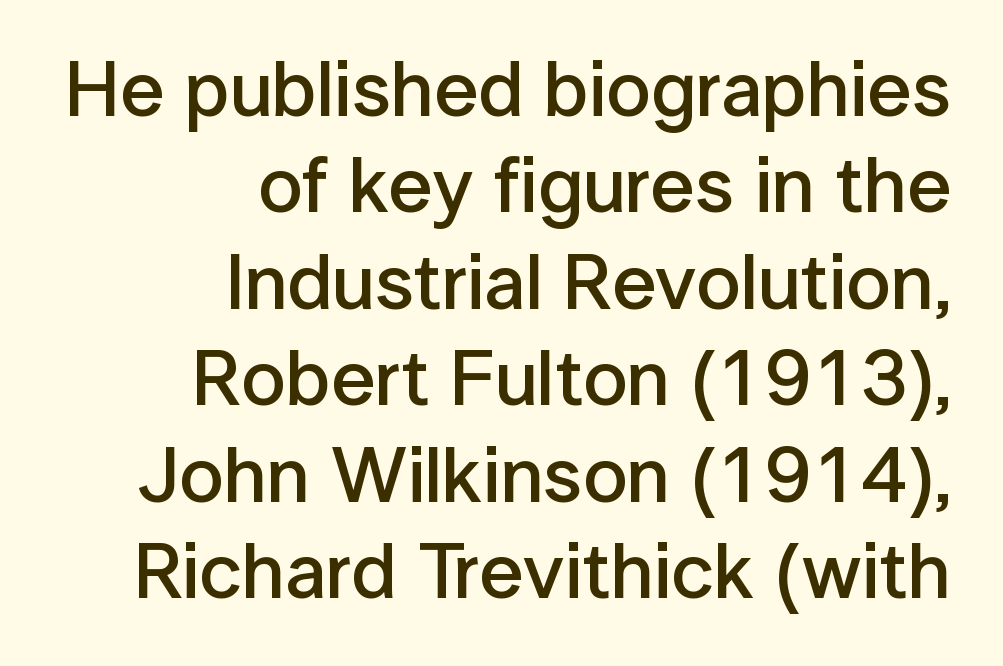
The image shows 79 px semibold sans-serif type, upright; set right-aligned, line spacing 1.22x, normal letter spacing, not underlined; low stroke contrast and a medium x-height.
